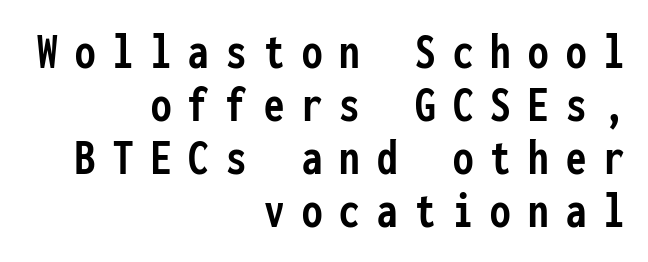
The paragraph shown leans on its right margin. Tracking here is generous; glyphs stand well apart from one another. The lettering holds an erect, upright posture throughout. Summary of weight: heavy, a full bold.
